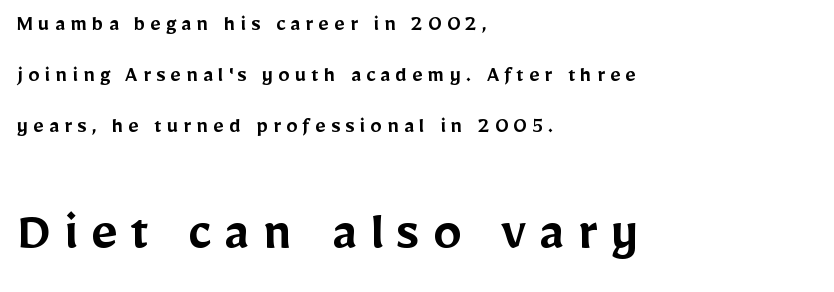
A bit beefed up — I'd call it semibold rather than bold. Notice how the stems are strictly vertical — no italics here. The rendering enlarges the type as you move from the upper chunk to the lower. This rendering uses left alignment, leaving the right contour irregular.
